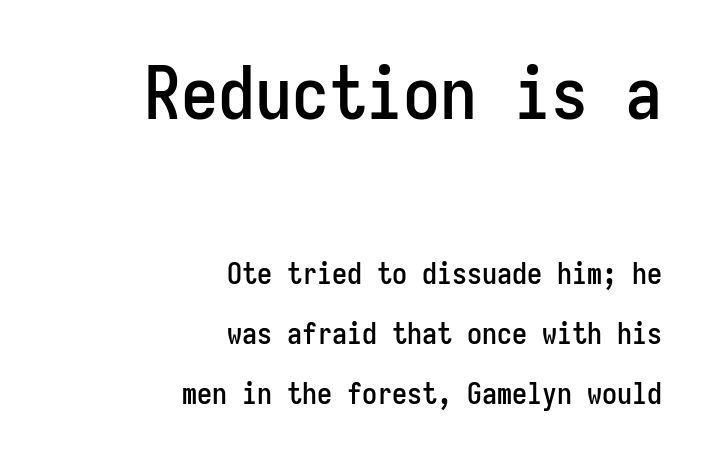
The image shows 74 px condensed sans-serif type, upright, monospaced; set right-aligned, loose line spacing (2.0x), normal letter spacing, not underlined; the first (top) block is 2.47x larger; low stroke contrast and a medium x-height.
